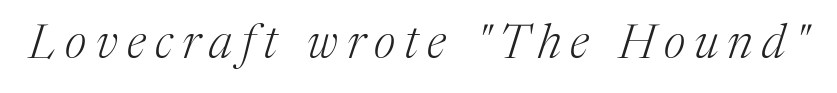
{"serif": "yes", "italic": "yes", "lean": "right", "slant_degrees": 17, "bold": "no", "weight": "light", "width": "normal", "stroke_contrast": "medium", "x_height": "medium", "monospaced": "no", "underline": "no", "glyph_px": 48}
